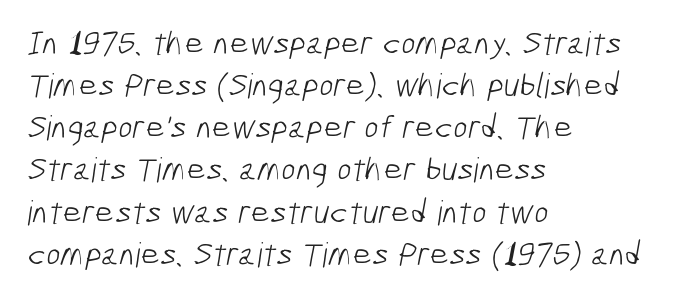
{"serif": "no", "bold": "no", "weight": "light", "width": "condensed", "stroke_contrast": "low", "x_height": "medium", "monospaced": "no", "underline": "no", "align": "left", "line_spacing_ratio": 1.24, "letter_spacing": "normal", "letter_spacing_em": 0.0, "glyph_px": 34}
